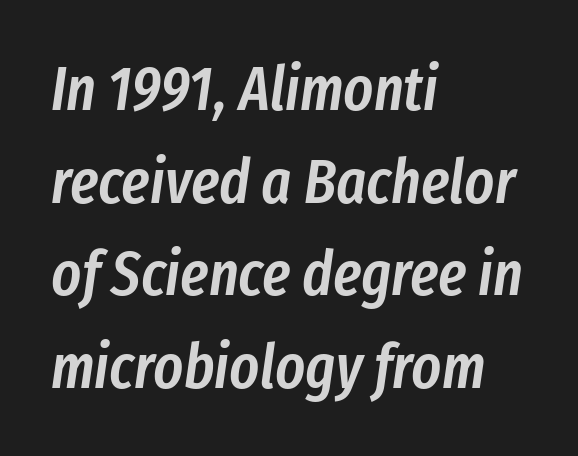
Notice how descenders clear the ascenders below comfortably — that's standard leading. Heft: intermediate — a semibold. The letters advance in unequal steps, a hallmark of proportional type. A classic flush-left, rag-right setting is used for this passage. The type is set solid horizontally, with unmodified tracking.
